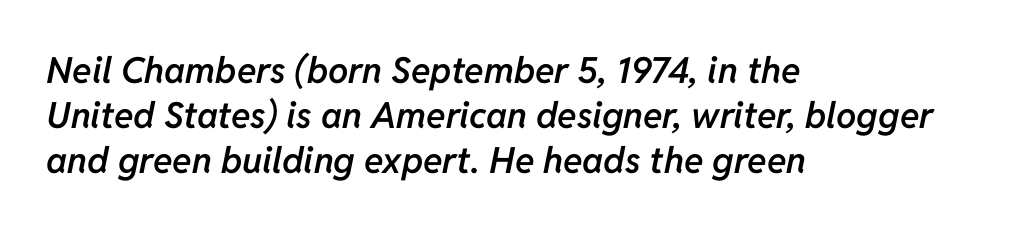
Q: Is the text bold? A: Semi-bold.
Q: Is the text italic (slanted)? A: Yes, it leans right by about 11 degrees.
Q: Is the text underlined? A: No.
Q: How is the paragraph aligned? A: Left-aligned.
Q: Is the spacing between letters normal or unusually wide? A: Normal.
Q: Is the spacing between lines tight, normal or loose? A: Normal.
Q: Width (condensed, normal, or wide)? A: Normal.
Q: Stroke contrast? A: Low.
Q: x-height? A: Medium.
Q: Monospaced? A: No.
